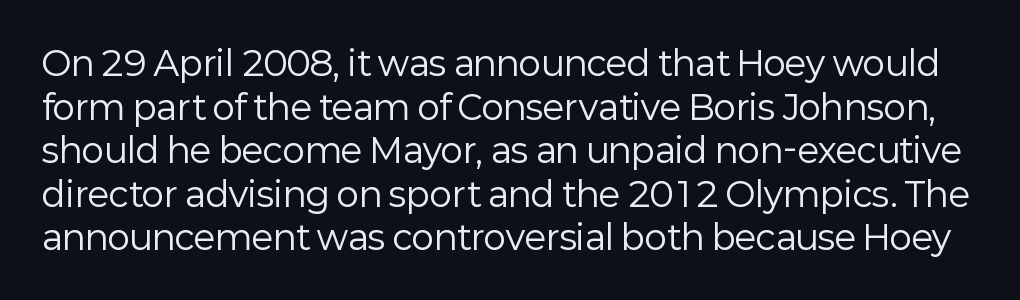
Q: Is the text bold? A: No.
Q: Is the text italic (slanted)? A: No, it is upright.
Q: Is the typeface a serif or a sans-serif typeface? A: Sans-serif.
Q: Is the text underlined? A: No.
Q: Is the spacing between letters normal or unusually wide? A: Normal.
Q: Is the spacing between lines tight, normal or loose? A: Normal.
Q: Width (condensed, normal, or wide)? A: Normal.
Q: Stroke contrast? A: Low.
Q: x-height? A: Medium.
Q: Monospaced? A: No.
